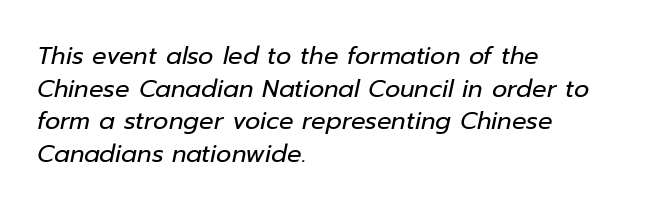
The glyphs are unaccompanied by any horizontal stroke below them. Leading: standard. The typeface has the unassuming heft of standard copy or less. These lines stack with their left ends in a neat column.
